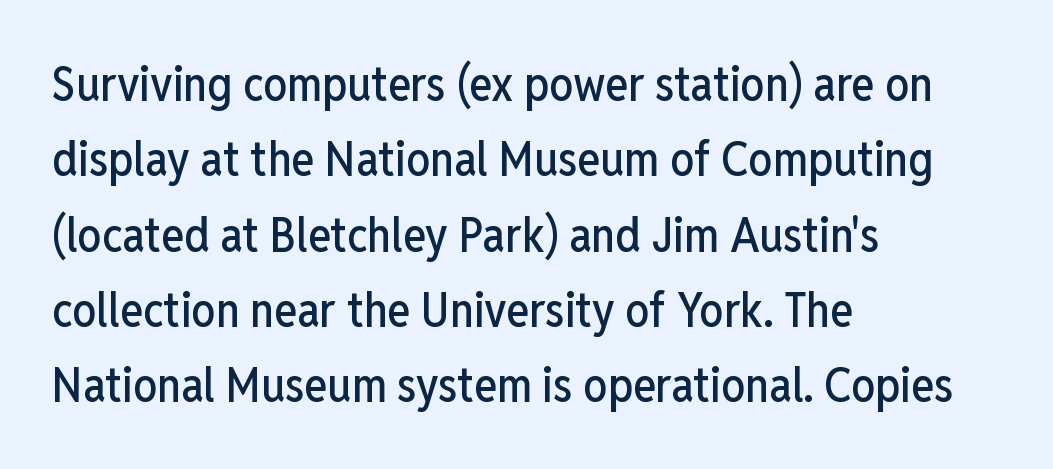
{"serif": "no", "italic": "no", "width": "condensed", "stroke_contrast": "low", "x_height": "medium", "monospaced": "no", "underline": "no", "align": "left", "line_spacing": "normal", "line_spacing_ratio": 1.57, "letter_spacing": "normal", "letter_spacing_em": 0.0, "glyph_px": 48}
